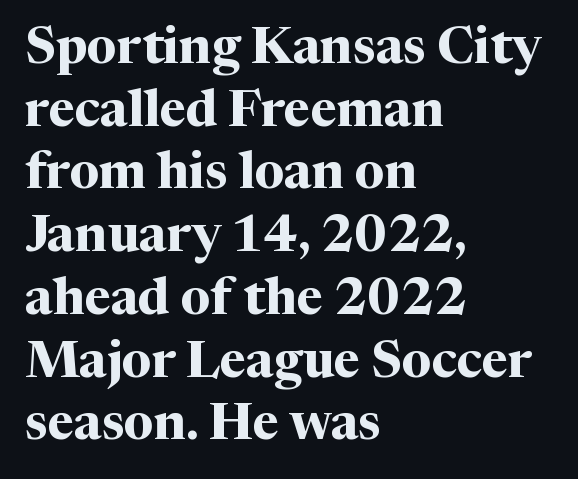
The image shows 51 px bold serif type, upright; set left-aligned, line spacing 1.23x, normal letter spacing, not underlined; medium stroke contrast and a medium x-height.
